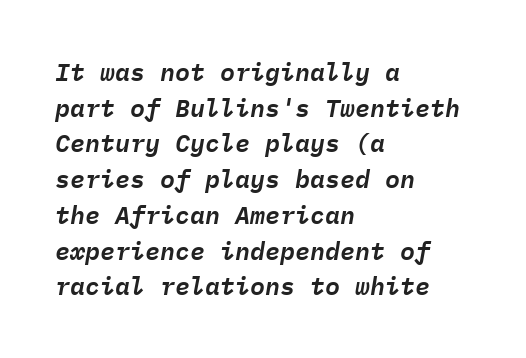
{"italic": "yes", "lean": "right", "slant_degrees": 9, "underline": "no", "align": "left", "line_spacing": "normal", "line_spacing_ratio": 1.43, "letter_spacing": "normal", "letter_spacing_em": 0.0, "glyph_px": 25}
